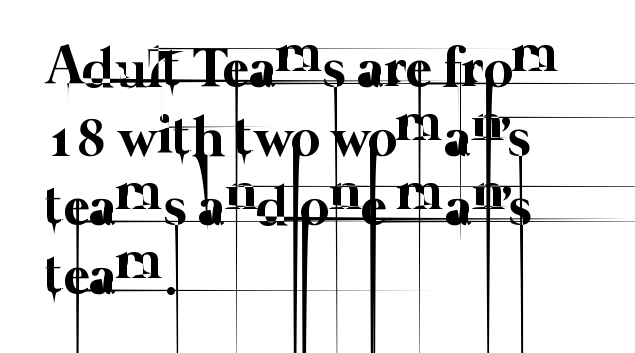
The typeface has the unassuming heft of standard copy or less. Letters rest on an invisible, unmarked baseline. The rendering uses natural spacing where letterforms have individual widths. Students, note that the glyphs here touch the page at normal intervals. These lines stack with their left ends in a neat column.
